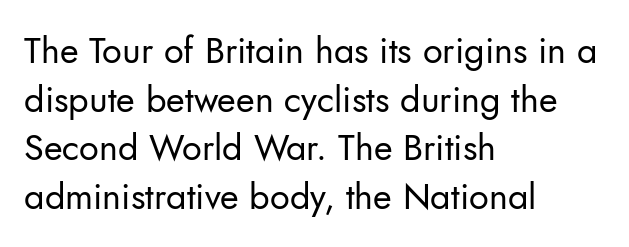
Q: Is the text bold? A: No.
Q: Is the text italic (slanted)? A: No, it is upright.
Q: Is the typeface a serif or a sans-serif typeface? A: Sans-serif.
Q: Is the text underlined? A: No.
Q: How is the paragraph aligned? A: Left-aligned.
Q: Is the spacing between letters normal or unusually wide? A: Normal.
Q: Is the spacing between lines tight, normal or loose? A: Normal.
Q: Width (condensed, normal, or wide)? A: Normal.
Q: Stroke contrast? A: Low.
Q: x-height? A: Small.
Q: Monospaced? A: No.
